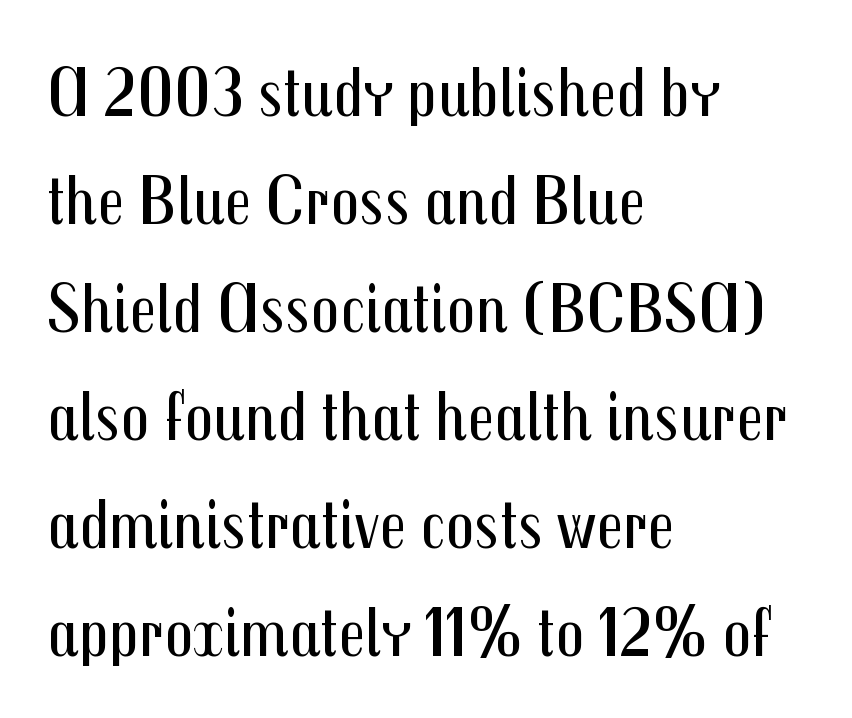
Q: Is the text bold? A: No.
Q: Is the text italic (slanted)? A: No, it is upright.
Q: Is the typeface a serif or a sans-serif typeface? A: Sans-serif.
Q: Is the text underlined? A: No.
Q: How is the paragraph aligned? A: Left-aligned.
Q: Is the spacing between letters normal or unusually wide? A: Normal.
Q: Is the spacing between lines tight, normal or loose? A: Normal.
Q: Width (condensed, normal, or wide)? A: Condensed.
Q: Stroke contrast? A: Medium.
Q: x-height? A: Medium.
Q: Monospaced? A: No.
